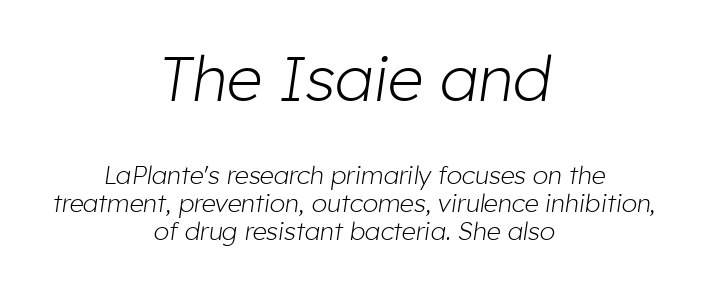
Q: Is the text bold? A: No.
Q: Is the text italic (slanted)? A: Yes, it leans right by about 8 degrees.
Q: Is the text underlined? A: No.
Q: How is the paragraph aligned? A: Centered.
Q: Is the spacing between letters normal or unusually wide? A: Normal.
Q: Is the spacing between lines tight, normal or loose? A: Tight.
Q: Which block of text is set in a larger size, the first (top) or the second (bottom)? A: The first (top) one.
Q: Width (condensed, normal, or wide)? A: Normal.
Q: Stroke contrast? A: Low.
Q: x-height? A: Medium.
Q: Monospaced? A: No.
